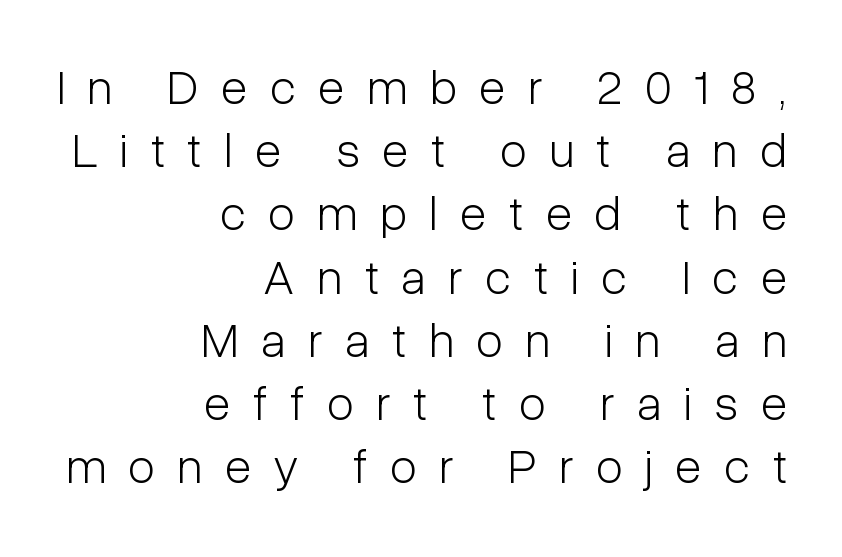
{"serif": "no", "italic": "no", "bold": "no", "weight": "light", "width": "condensed", "stroke_contrast": "low", "x_height": "medium", "monospaced": "no", "underline": "no", "align": "right", "line_spacing": "normal", "line_spacing_ratio": 1.29, "letter_spacing": "wide", "letter_spacing_em": 0.46, "glyph_px": 49}
